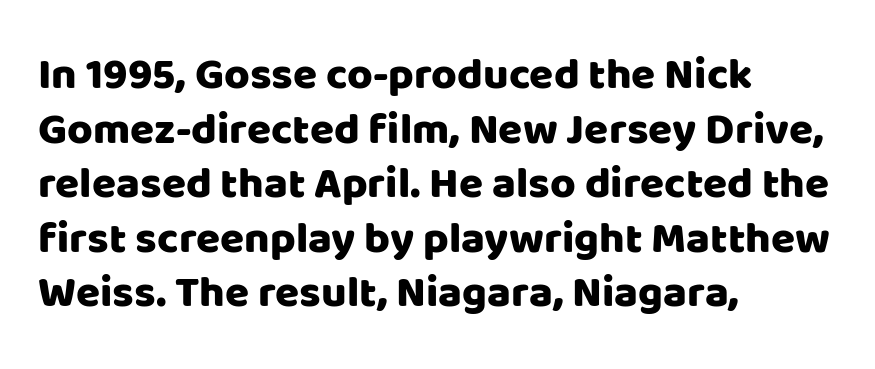
The image shows 44 px sans-serif type, upright; set left-aligned, line spacing 1.24x, normal letter spacing, not underlined; low stroke contrast and a large x-height.
